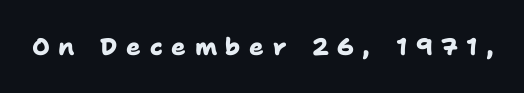
The type is letterspaced generously, with wide tracking. Strong, thick strokes mark this as bold type. Words float on clear page, feet unadorned.
